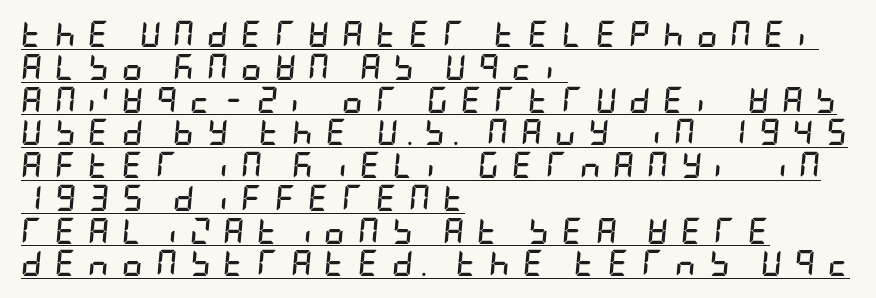
The image shows 26 px bold type, italic (leaning right); set left-aligned, normal line spacing (1.26x), unusually wide letter spacing (+0.48 em), underlined.
